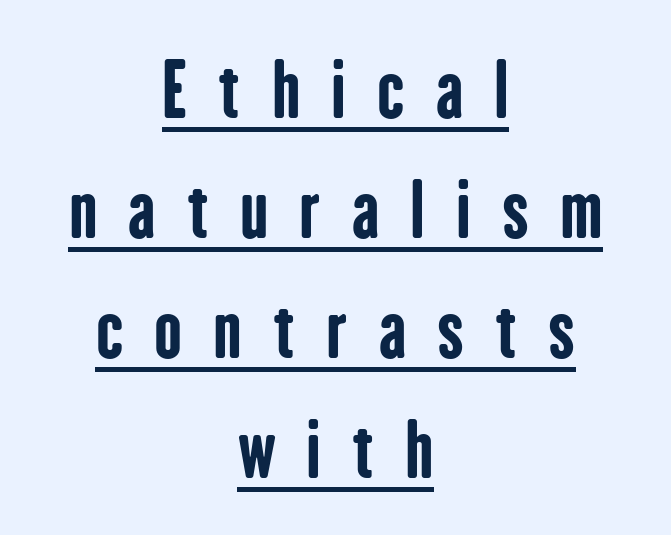
Each new line begins a customary step beneath the previous one. I'd describe the lettering as bold — thick and assertive. The rendering shows plain stroke endings on the letterforms — a sans-serif design. The lettering holds an erect, upright posture throughout.
